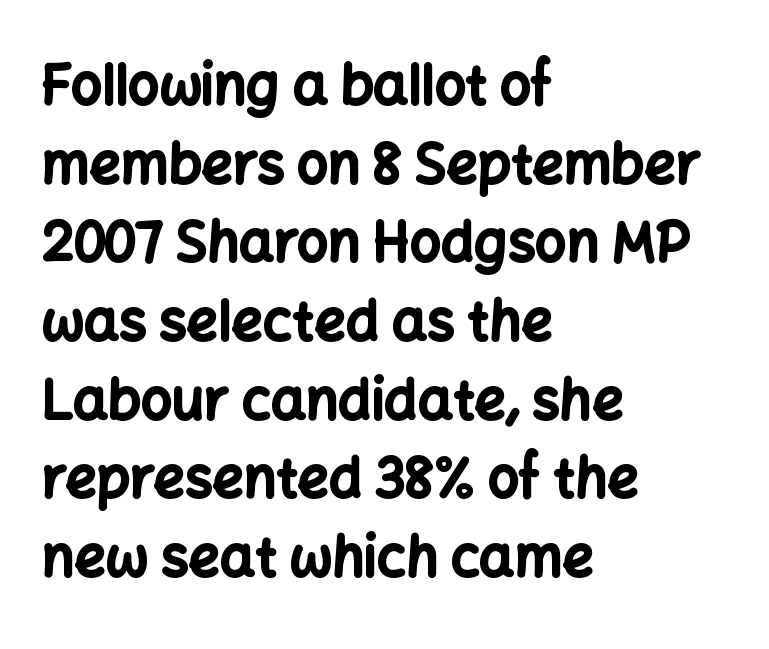
{"serif": "no", "italic": "no", "bold": "yes", "weight": "bold", "width": "normal", "stroke_contrast": "low", "x_height": "medium", "monospaced": "no", "underline": "no", "align": "left", "line_spacing": "normal", "line_spacing_ratio": 1.43, "letter_spacing": "normal", "letter_spacing_em": 0.0, "glyph_px": 55}
